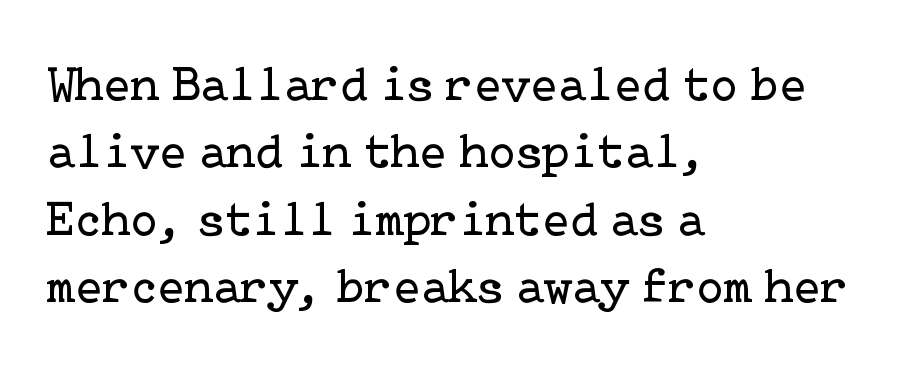
{"serif": "yes", "italic": "no", "bold": "no", "weight": "regular", "width": "normal", "stroke_contrast": "low", "x_height": "medium", "underline": "no", "align": "left", "line_spacing": "normal", "line_spacing_ratio": 1.35, "letter_spacing": "normal", "letter_spacing_em": 0.0, "glyph_px": 50}
